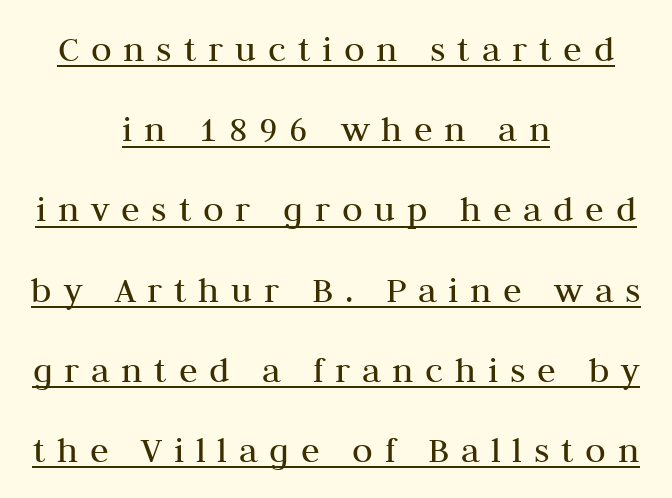
The image shows 38 px regular-weight serif type, upright; set centered, loose line spacing (2.11x), unusually wide letter spacing (+0.31 em), underlined; medium stroke contrast and a medium x-height.
